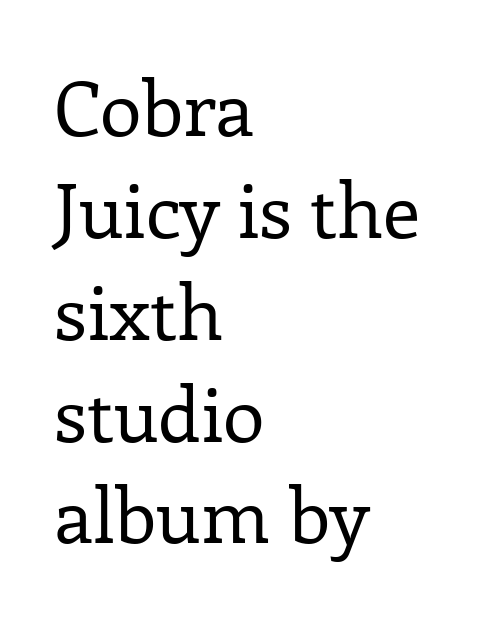
Q: Is the text bold? A: No.
Q: Is the text italic (slanted)? A: No, it is upright.
Q: Is the typeface a serif or a sans-serif typeface? A: Serif.
Q: Is the text underlined? A: No.
Q: How is the paragraph aligned? A: Left-aligned.
Q: Is the spacing between letters normal or unusually wide? A: Normal.
Q: Is the spacing between lines tight, normal or loose? A: Normal.
Q: Width (condensed, normal, or wide)? A: Normal.
Q: Stroke contrast? A: Low.
Q: x-height? A: Medium.
Q: Monospaced? A: No.
